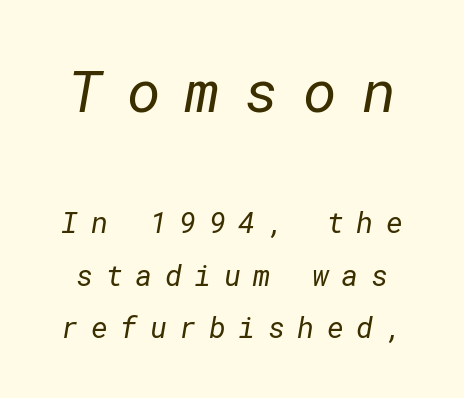
{"serif": "no", "bold": "no", "weight": "regular", "width": "normal", "stroke_contrast": "low", "x_height": "medium", "underline": "no", "line_spacing_ratio": 1.81, "letter_spacing": "wide", "letter_spacing_em": 0.43, "larger_block": "first", "size_ratio": 2.0, "glyph_px": 58}
